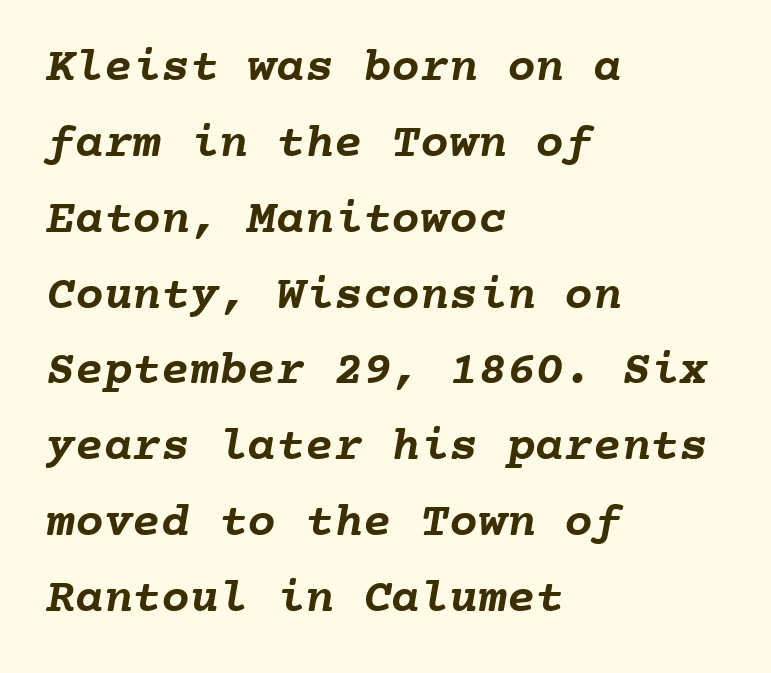
The image shows 48 px semibold type, monospaced; set left-aligned, normal line spacing (1.58x), normal letter spacing, not underlined; low stroke contrast and a medium x-height.
